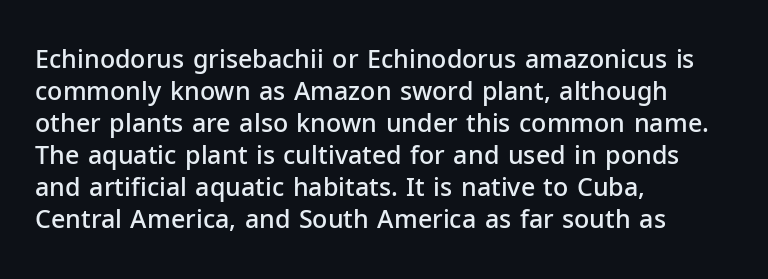
Tracking value appears to be zero — textbook default spacing. Weight check: semibold — heavier than regular, not quite bold. Line starts are locked; line ends wander. How would I describe the line gaps? Plain and ordinary. The gap between lines stays unmarked. Posture: straight, roman, zero tilt.
